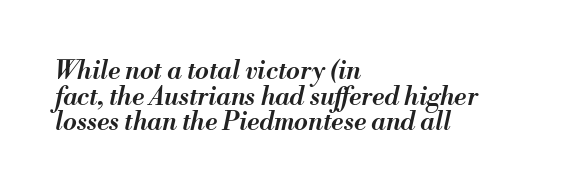
{"italic": "yes", "lean": "right", "slant_degrees": 13, "bold": "semi", "underline": "no", "align": "left", "line_spacing": "tight", "line_spacing_ratio": 1.03, "letter_spacing": "normal", "letter_spacing_em": 0.0, "glyph_px": 25}
